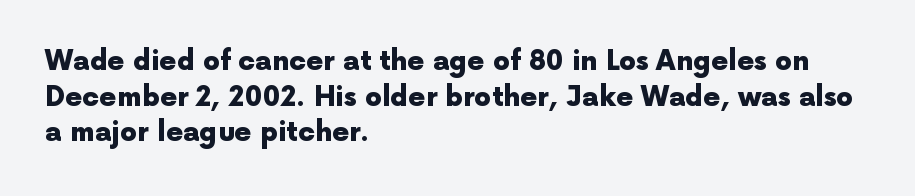
{"italic": "no", "bold": "yes", "underline": "no", "align": "left", "line_spacing": "normal", "line_spacing_ratio": 1.32, "letter_spacing": "normal", "letter_spacing_em": 0.0, "glyph_px": 27}
